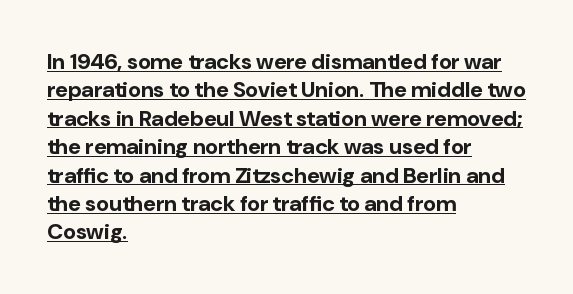
A rule runs beneath these lines of type. The paragraph has a hard left edge and a soft right edge. Inter-character spacing is left at the font's built-in metrics. Regular leading. The letters stand straight up with perfectly vertical stems.
